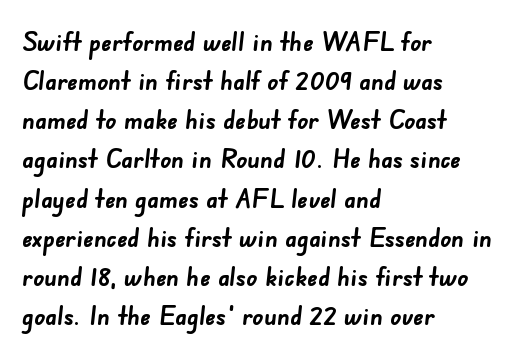
The image shows 27 px bold type; set left-aligned, normal line spacing (1.45x), normal letter spacing, not underlined.
